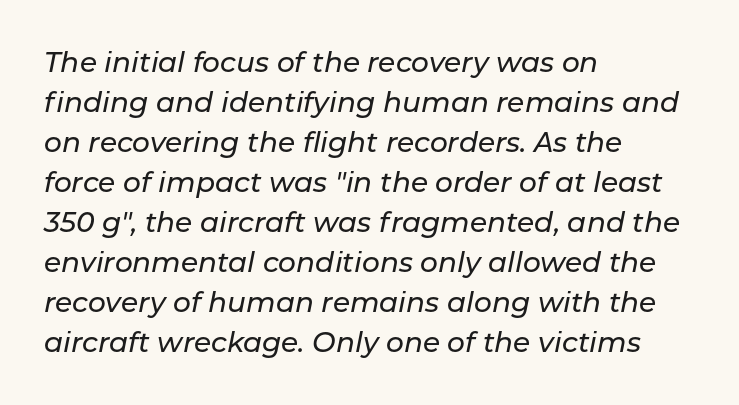
The glyphs are unaccompanied by any horizontal stroke below them. Proportional: the letters do not fall into vertical columns. The typography opts for an oblique posture over an upright one. Inter-character spacing is left at the font's built-in metrics.
